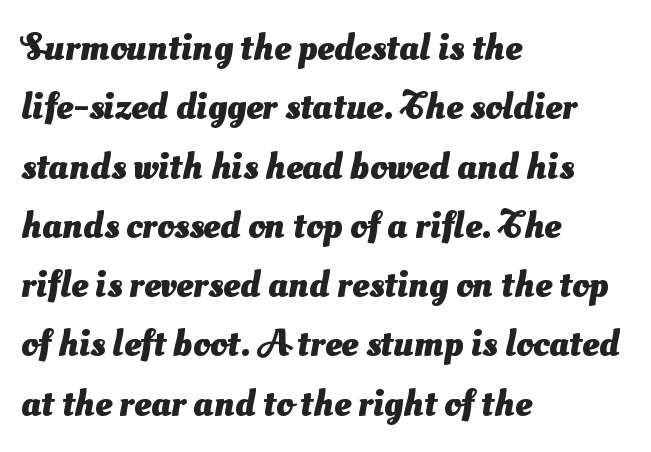
Alignment: flush left. The line-height multiplier appears to be the usual default. Proportional: the letters do not fall into vertical columns. The baseline area is clear. Grotesque or geometric, the face here clearly has no serifs. The rendering uses a bold face; every stroke is thick and dark.
